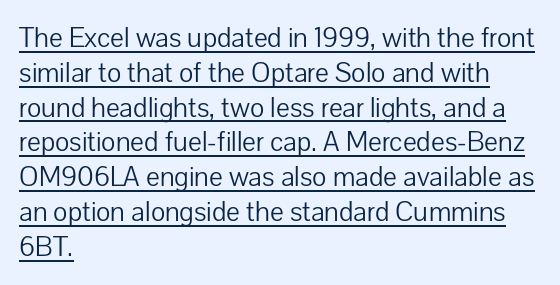
Q: Is the text bold? A: No.
Q: Is the text italic (slanted)? A: No, it is upright.
Q: Is the typeface a serif or a sans-serif typeface? A: Sans-serif.
Q: Is the text underlined? A: Yes.
Q: How is the paragraph aligned? A: Left-aligned.
Q: Is the spacing between letters normal or unusually wide? A: Normal.
Q: Width (condensed, normal, or wide)? A: Normal.
Q: Stroke contrast? A: Low.
Q: x-height? A: Medium.
Q: Monospaced? A: No.
